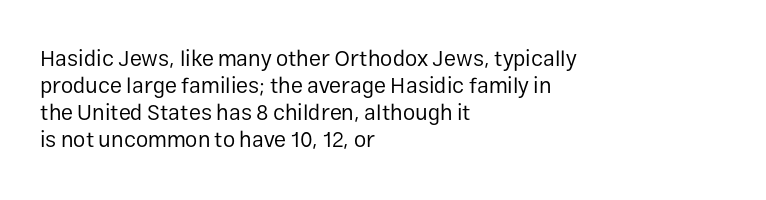
Q: Is the text bold? A: No.
Q: Is the text italic (slanted)? A: No, it is upright.
Q: Is the text underlined? A: No.
Q: How is the paragraph aligned? A: Left-aligned.
Q: Is the spacing between letters normal or unusually wide? A: Normal.
